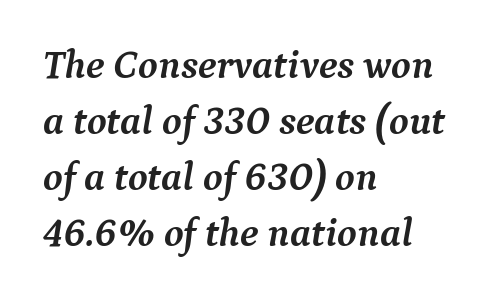
Q: Is the text bold? A: Yes.
Q: Is the text italic (slanted)? A: Yes, it leans right by about 9 degrees.
Q: Is the typeface a serif or a sans-serif typeface? A: Serif.
Q: Is the text underlined? A: No.
Q: How is the paragraph aligned? A: Left-aligned.
Q: Is the spacing between letters normal or unusually wide? A: Normal.
Q: Is the spacing between lines tight, normal or loose? A: Normal.
Q: Width (condensed, normal, or wide)? A: Normal.
Q: Stroke contrast? A: Medium.
Q: x-height? A: Medium.
Q: Monospaced? A: No.
